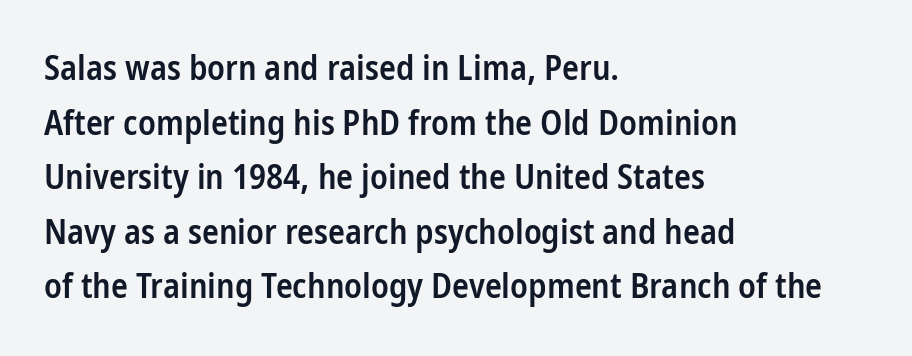
{"serif": "no", "italic": "no", "bold": "semi", "weight": "semibold", "width": "condensed", "stroke_contrast": "low", "x_height": "medium", "monospaced": "no", "underline": "no", "align": "left", "line_spacing": "normal", "line_spacing_ratio": 1.56, "letter_spacing": "normal", "letter_spacing_em": 0.0, "glyph_px": 35}
